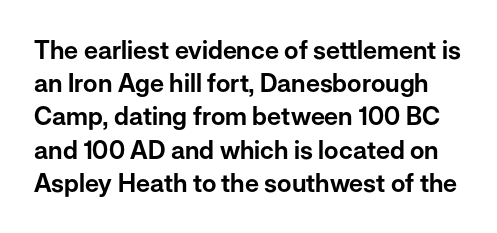
Underlining? Definitely not there. Honestly, the letter spacing is just normal — you wouldn't notice it. Successive baselines arrive at the customary interval. No italicization has been applied; the sample stays upright.
